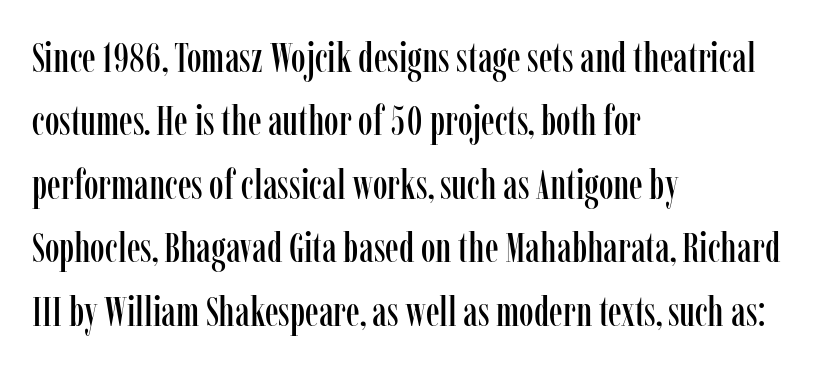
Each new line begins a customary step beneath the previous one. The space directly below the letters is spotless. I'd call this a serif setting — the letters wear small feet. The passage is arranged the way most books set body copy — flush left.
